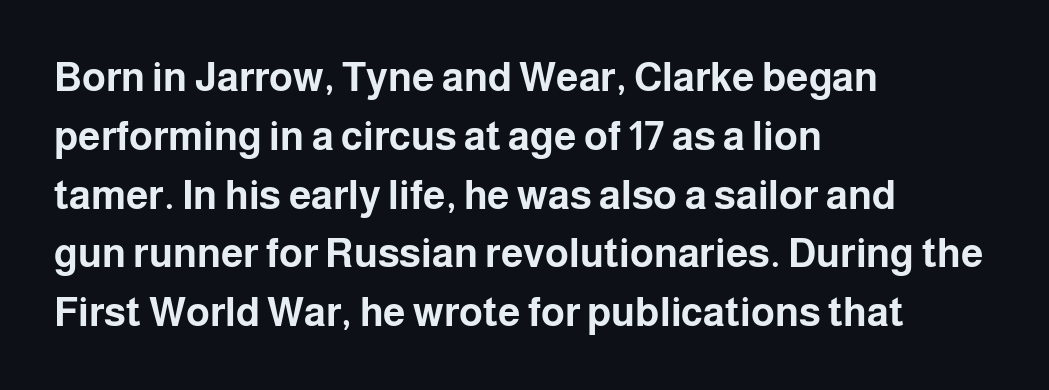
{"serif": "no", "italic": "no", "bold": "yes", "weight": "bold", "width": "normal", "stroke_contrast": "low", "x_height": "medium", "monospaced": "no", "underline": "no", "align": "left", "line_spacing": "normal", "line_spacing_ratio": 1.47, "letter_spacing": "normal", "letter_spacing_em": 0.0, "glyph_px": 40}
